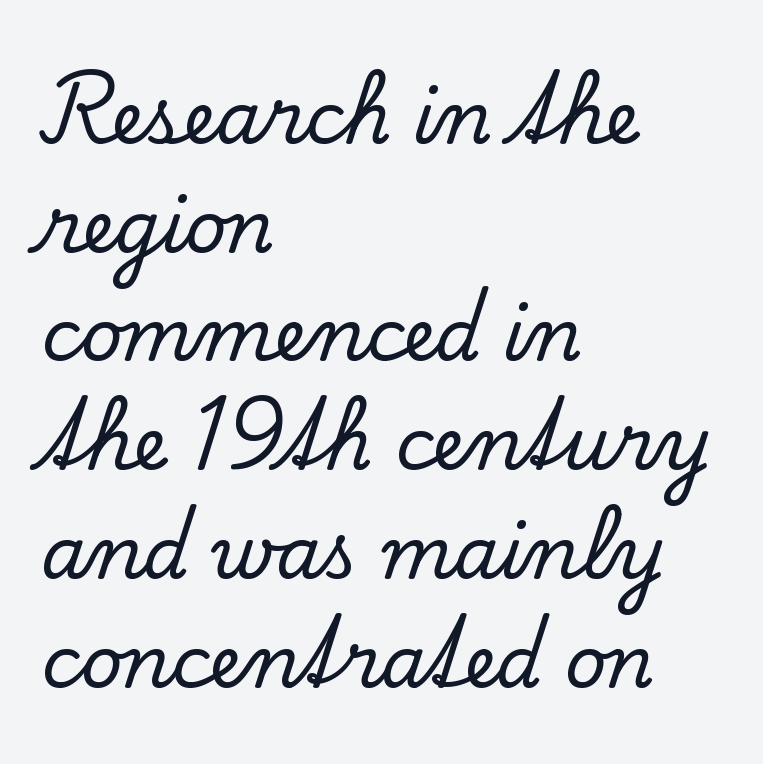
{"serif": "yes", "width": "normal", "stroke_contrast": "low", "x_height": "small", "monospaced": "no", "underline": "no", "align": "left", "line_spacing": "normal", "line_spacing_ratio": 1.51, "letter_spacing": "normal", "letter_spacing_em": 0.0, "glyph_px": 72}
